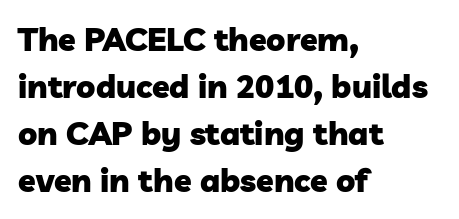
The image shows 32 px heavy sans-serif type; set left-aligned, normal line spacing (1.47x), normal letter spacing, not underlined; low stroke contrast and a medium x-height.
